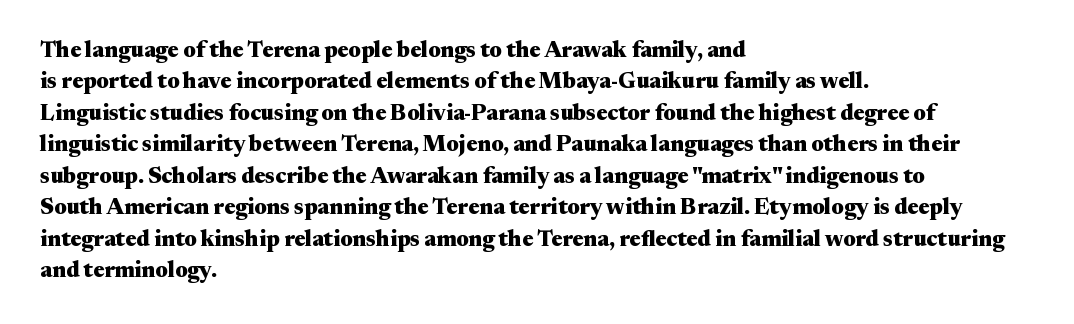
The vertical gap from one line to the next is medium. Bold? Absolutely — the strokes are thick and heavy. Plain, unruled lines of type. The ragged edge is on the right, which tells us the setting is flush left.
